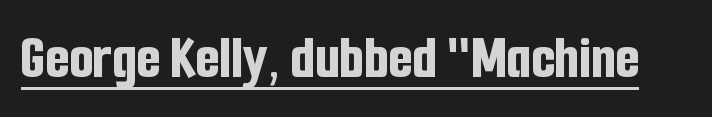
{"serif": "no", "italic": "no", "bold": "yes", "weight": "bold", "width": "condensed", "stroke_contrast": "low", "x_height": "medium", "monospaced": "no", "underline": "yes", "letter_spacing": "normal", "letter_spacing_em": 0.0, "glyph_px": 62}
